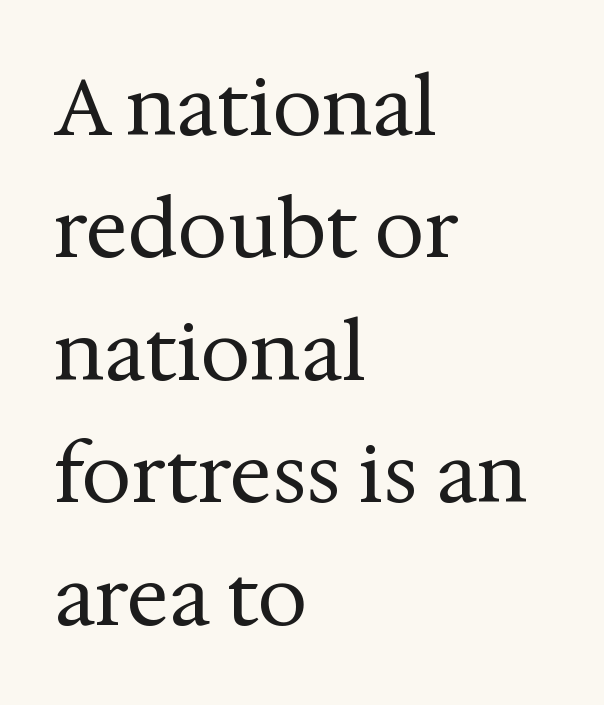
The image shows 79 px regular-weight serif type, upright; set left-aligned, normal line spacing (1.55x), normal letter spacing, not underlined; medium stroke contrast and a medium x-height.
